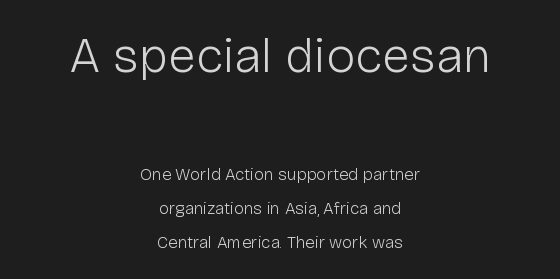
{"serif": "no", "italic": "no", "bold": "no", "weight": "light", "width": "normal", "stroke_contrast": "low", "x_height": "medium", "monospaced": "no", "underline": "no", "align": "center", "line_spacing": "loose", "line_spacing_ratio": 1.99, "letter_spacing": "normal", "letter_spacing_em": 0.0, "larger_block": "first", "size_ratio": 2.94, "glyph_px": 50}
